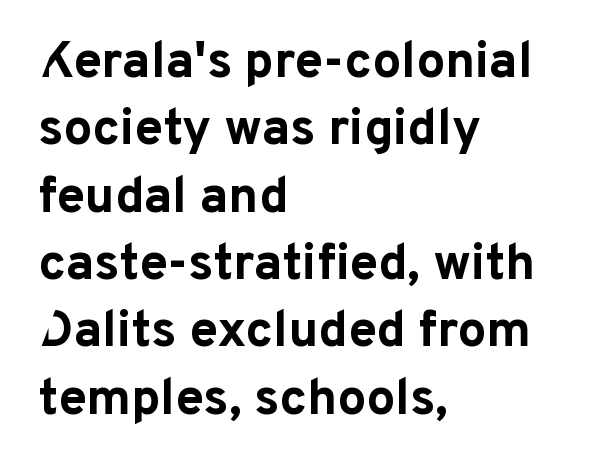
The zone under the glyphs is completely vacant. Vertical spacing — default. Think of a printed novel: that variable character pitch is what you see here. The passage is arranged the way most books set body copy — flush left. Classification — sans serif.
